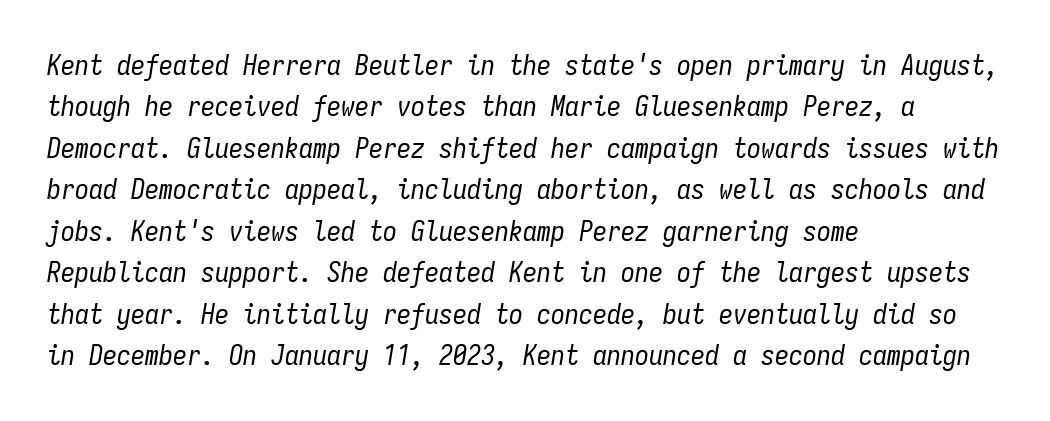
A normal amount of white space separates one row of letters from the next. Heft: none added — not bold. This sample uses an oblique cut, with every glyph tilted off the vertical. No extra tracking has been applied to these lines.
